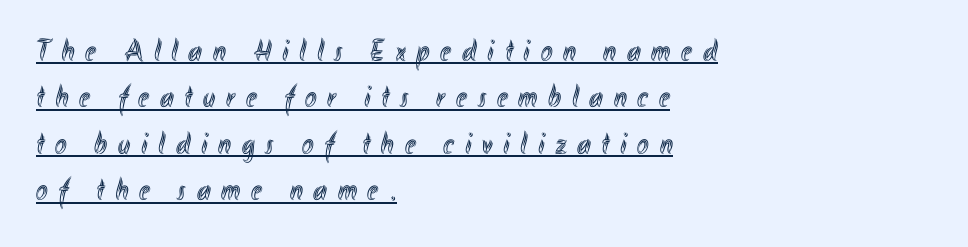
The image shows 31 px condensed type; set left-aligned, normal line spacing (1.5x), unusually wide letter spacing (+0.35 em), underlined; a small x-height.
